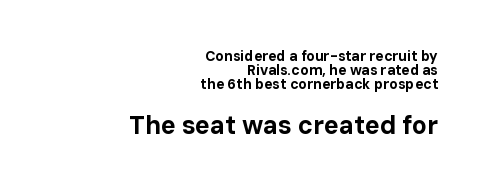
The image shows 25 px bold type, upright; set right-aligned, tight line spacing (1.01x), normal letter spacing, not underlined; the second (bottom) block is 1.79x larger.
